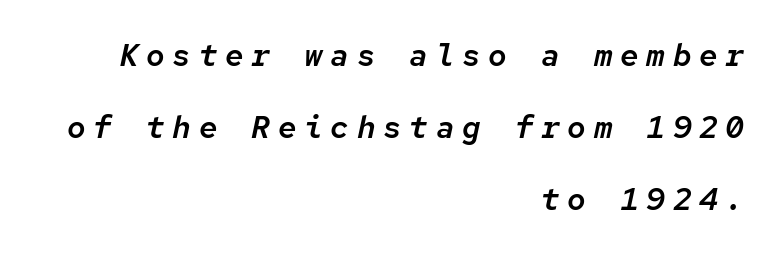
{"italic": "yes", "lean": "right", "slant_degrees": 12, "width": "normal", "stroke_contrast": "low", "x_height": "medium", "monospaced": "yes", "underline": "no", "align": "right", "line_spacing": "loose", "line_spacing_ratio": 2.32, "letter_spacing": "wide", "letter_spacing_em": 0.25, "glyph_px": 31}
